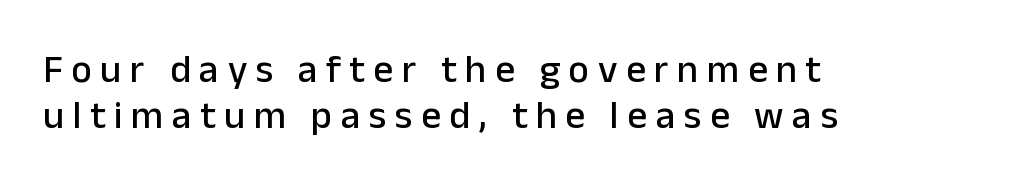
The image shows 39 px sans-serif type, upright; set left-aligned, line spacing 1.18x, unusually wide letter spacing (+0.22 em), not underlined; low stroke contrast and a medium x-height.
